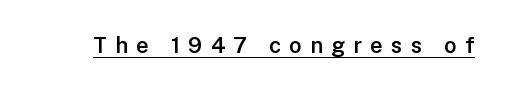
{"italic": "no", "bold": "semi", "underline": "yes", "letter_spacing": "wide", "letter_spacing_em": 0.38, "glyph_px": 22}
